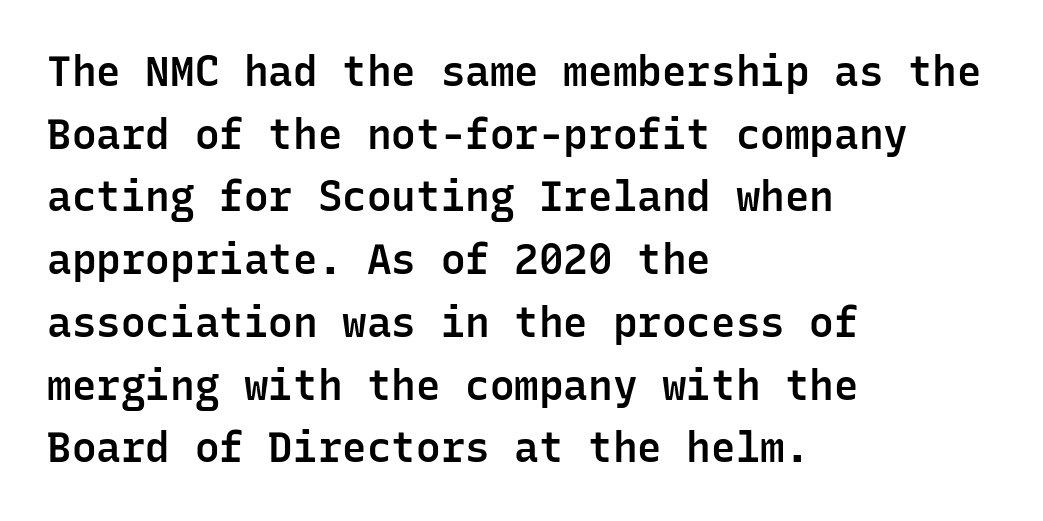
Between one letter and the next there's only the usual sliver of space. Semibold letterforms, between regular and bold. Descender tails drop into unmarked territory. These lines are rendered in a fixed-pitch font. The lettering holds an erect, upright posture throughout. The typesetter chose a ragged-right arrangement here.
